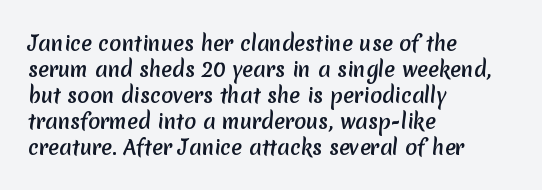
Q: Is the text bold? A: Yes.
Q: Is the text underlined? A: No.
Q: How is the paragraph aligned? A: Left-aligned.
Q: Is the spacing between letters normal or unusually wide? A: Normal.
Q: Is the spacing between lines tight, normal or loose? A: Normal.
